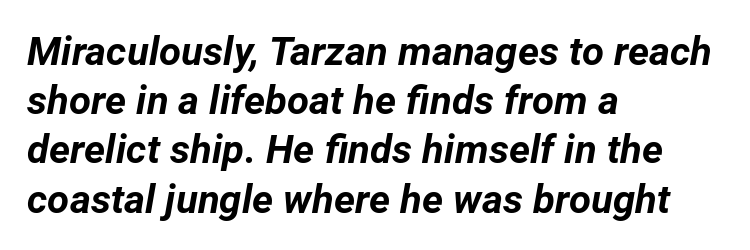
Q: Is the text bold? A: Yes.
Q: Is the text italic (slanted)? A: Yes, it leans right by about 12 degrees.
Q: Is the text underlined? A: No.
Q: How is the paragraph aligned? A: Left-aligned.
Q: Is the spacing between letters normal or unusually wide? A: Normal.
Q: Width (condensed, normal, or wide)? A: Normal.
Q: Stroke contrast? A: Low.
Q: x-height? A: Medium.
Q: Monospaced? A: No.
